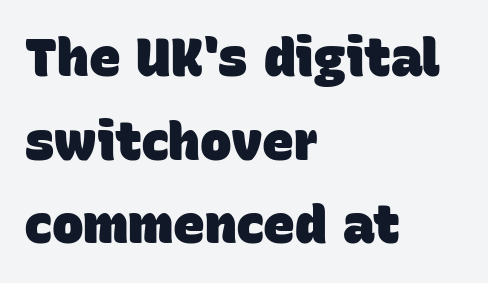
Q: Is the text bold? A: Yes.
Q: Is the typeface a serif or a sans-serif typeface? A: Sans-serif.
Q: Is the text underlined? A: No.
Q: How is the paragraph aligned? A: Left-aligned.
Q: Is the spacing between letters normal or unusually wide? A: Normal.
Q: Is the spacing between lines tight, normal or loose? A: Normal.
Q: Width (condensed, normal, or wide)? A: Normal.
Q: Stroke contrast? A: Low.
Q: x-height? A: Large.
Q: Monospaced? A: No.
